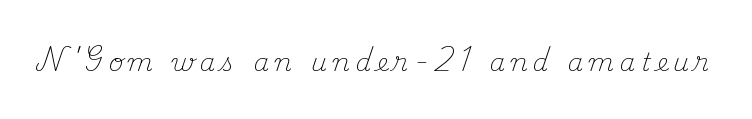
Nobody drew a line under any word here. Words appear elongated and porous because spacing is wide. Is the stroke heavy? The answer is a plain regular-or-lighter.
